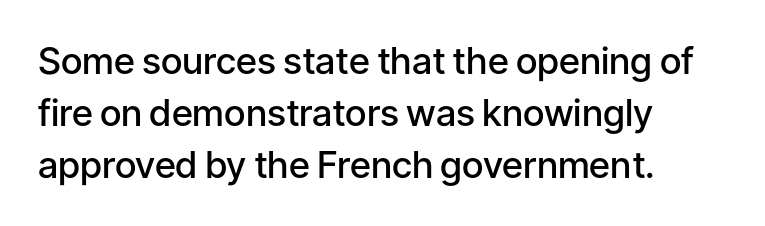
Q: Is the text bold? A: Semi-bold.
Q: Is the text italic (slanted)? A: No, it is upright.
Q: Is the typeface a serif or a sans-serif typeface? A: Sans-serif.
Q: Is the text underlined? A: No.
Q: How is the paragraph aligned? A: Left-aligned.
Q: Is the spacing between letters normal or unusually wide? A: Normal.
Q: Is the spacing between lines tight, normal or loose? A: Normal.
Q: Width (condensed, normal, or wide)? A: Normal.
Q: Stroke contrast? A: Low.
Q: x-height? A: Medium.
Q: Monospaced? A: No.
